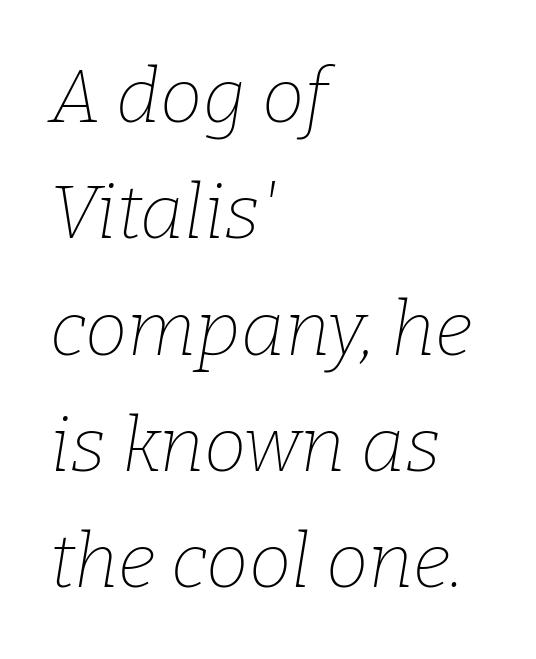
{"serif": "yes", "italic": "yes", "lean": "right", "slant_degrees": 9, "bold": "no", "weight": "thin", "width": "normal", "stroke_contrast": "low", "x_height": "medium", "monospaced": "no", "underline": "no", "align": "left", "line_spacing": "normal", "line_spacing_ratio": 1.53, "letter_spacing": "normal", "letter_spacing_em": 0.0, "glyph_px": 76}
